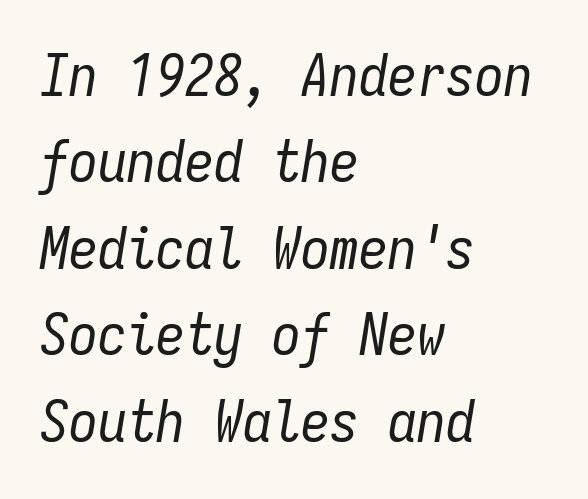
This rendering features lettering with no underline. The line texture is even and compact thanks to regular tracking. The typesetter chose a ragged-right arrangement here. Spacing verdict: monospaced, one width for all characters.
